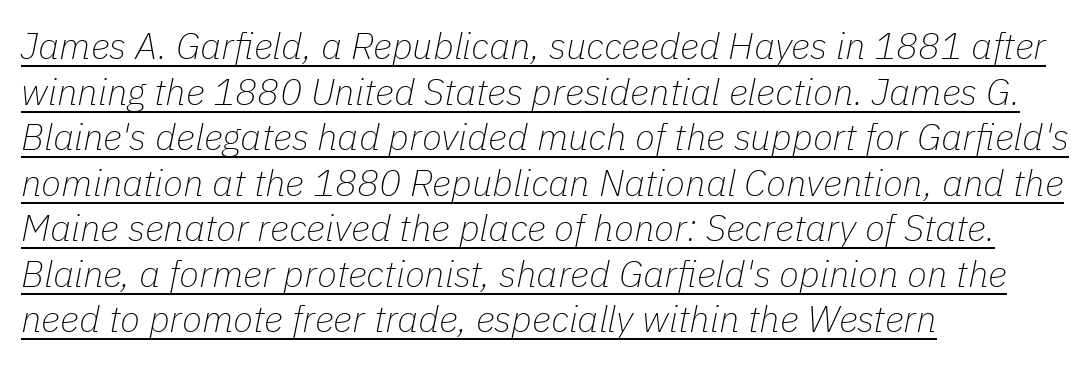
The image shows 37 px thin type, italic (leaning right); set left-aligned, line spacing 1.23x, normal letter spacing, underlined; low stroke contrast and a medium x-height.
